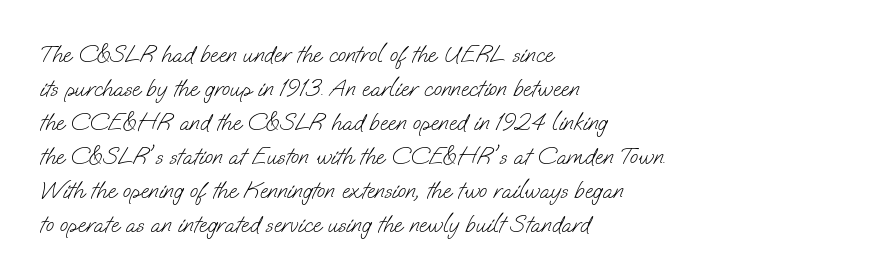
This rendering uses left alignment, leaving the right contour irregular. The space beneath each line is pristine and unruled. The passage shown stacks its lines at a standard gap. Inter-character spacing is left at the font's built-in metrics. Weight class: somewhere from thin through regular.
